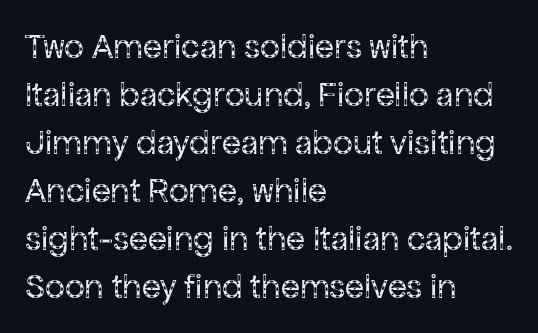
Q: Is the text bold? A: No.
Q: Is the text italic (slanted)? A: No, it is upright.
Q: Is the typeface a serif or a sans-serif typeface? A: Sans-serif.
Q: Is the text underlined? A: No.
Q: How is the paragraph aligned? A: Left-aligned.
Q: Is the spacing between letters normal or unusually wide? A: Normal.
Q: Is the spacing between lines tight, normal or loose? A: Normal.
Q: Width (condensed, normal, or wide)? A: Normal.
Q: Stroke contrast? A: Low.
Q: x-height? A: Medium.
Q: Monospaced? A: No.
